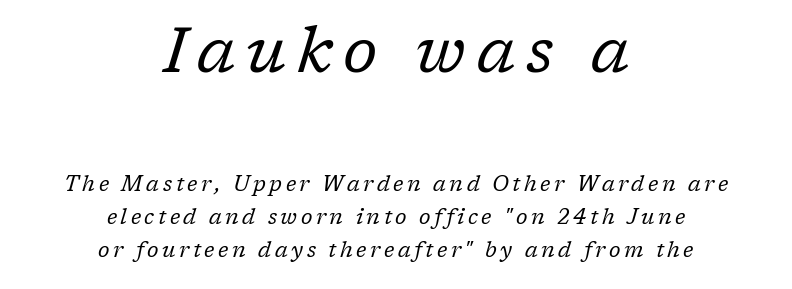
{"serif": "yes", "italic": "yes", "lean": "right", "slant_degrees": 17, "bold": "no", "weight": "regular", "width": "normal", "stroke_contrast": "low", "x_height": "medium", "monospaced": "no", "underline": "no", "align": "center", "line_spacing": "normal", "line_spacing_ratio": 1.58, "larger_block": "first", "size_ratio": 3.0, "glyph_px": 63}
